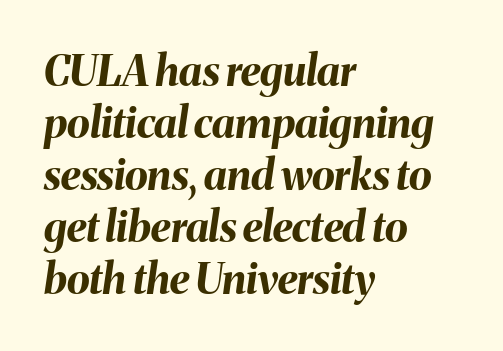
Lines of text with bare space underneath. Slanted lettering throughout. The rendering keeps characters at their native spacing. Compared with a centered layout, this one pins lines to the left instead. The face used here is proportionally spaced, like ordinary book or web type. Weight check: bold — yes, fully.
